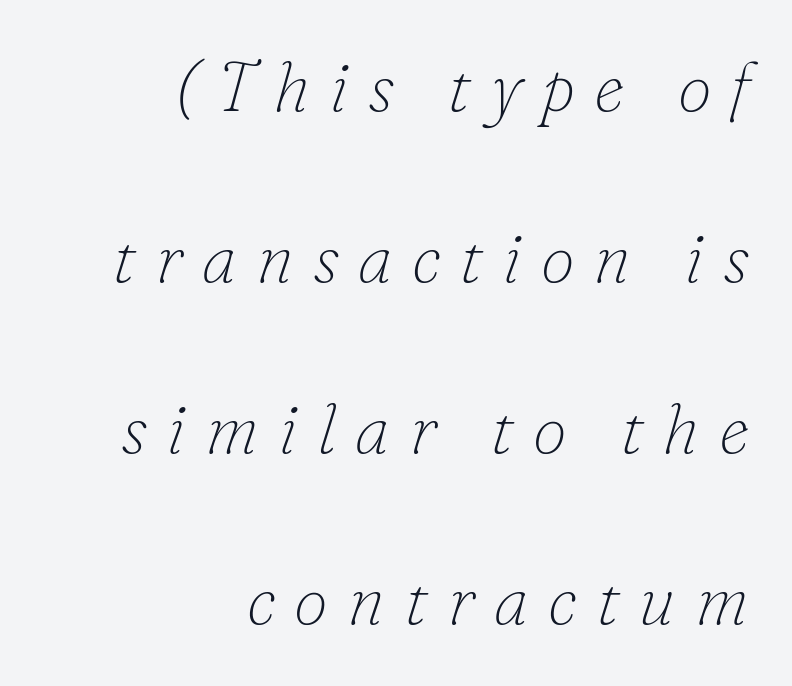
{"serif": "yes", "italic": "yes", "lean": "right", "slant_degrees": 16, "bold": "no", "weight": "thin", "width": "normal", "stroke_contrast": "low", "x_height": "small", "monospaced": "no", "underline": "no", "align": "right", "line_spacing": "loose", "line_spacing_ratio": 2.48, "letter_spacing": "wide", "letter_spacing_em": 0.28, "glyph_px": 69}
